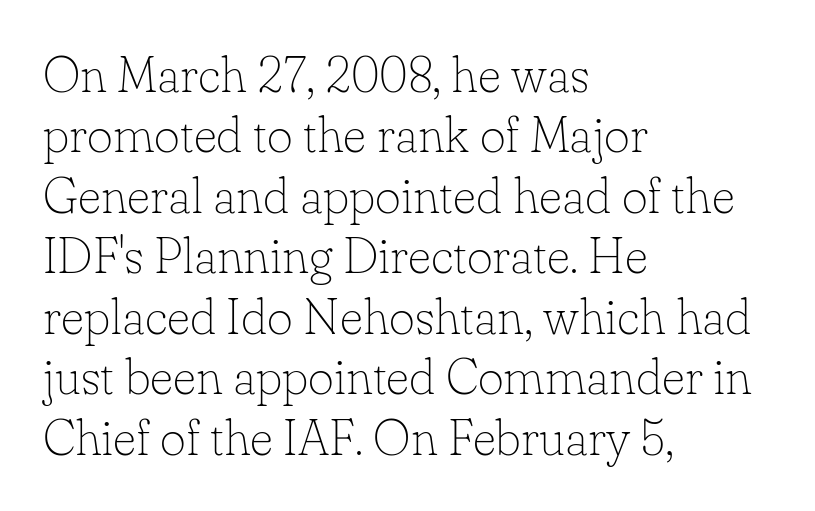
{"serif": "yes", "italic": "no", "bold": "no", "weight": "thin", "width": "normal", "stroke_contrast": "low", "x_height": "small", "monospaced": "no", "underline": "no", "align": "left", "line_spacing_ratio": 1.21, "letter_spacing": "normal", "letter_spacing_em": 0.0, "glyph_px": 50}
